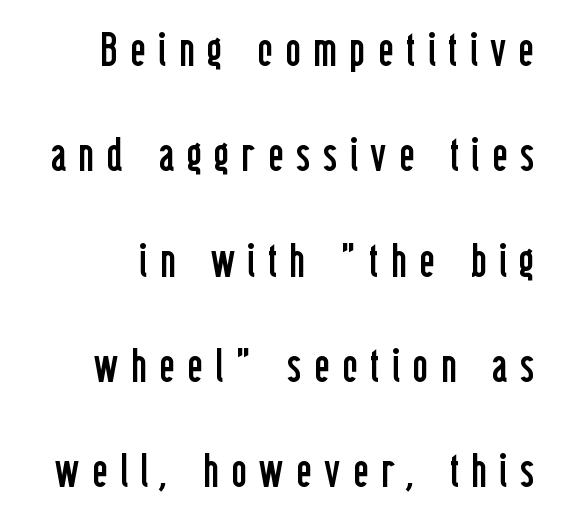
{"serif": "no", "italic": "no", "bold": "no", "weight": "regular", "width": "condensed", "stroke_contrast": "low", "x_height": "medium", "monospaced": "no", "underline": "no", "line_spacing": "loose", "line_spacing_ratio": 2.24, "letter_spacing": "wide", "letter_spacing_em": 0.27, "glyph_px": 47}
